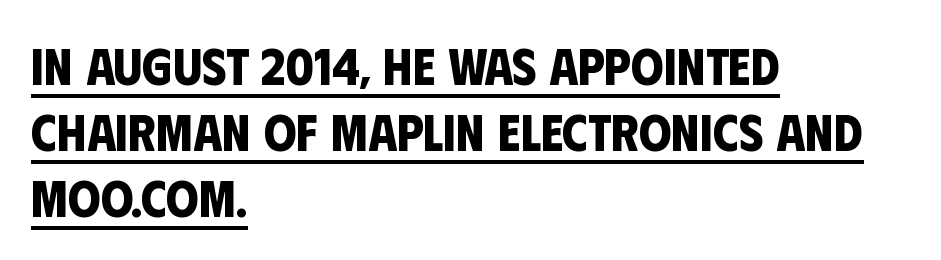
Q: Is the text bold? A: Yes.
Q: Is the typeface a serif or a sans-serif typeface? A: Sans-serif.
Q: Is the text underlined? A: Yes.
Q: How is the paragraph aligned? A: Left-aligned.
Q: Is the spacing between letters normal or unusually wide? A: Normal.
Q: Is the spacing between lines tight, normal or loose? A: Normal.
Q: Width (condensed, normal, or wide)? A: Condensed.
Q: Stroke contrast? A: Low.
Q: x-height? A: Large.
Q: Monospaced? A: No.
